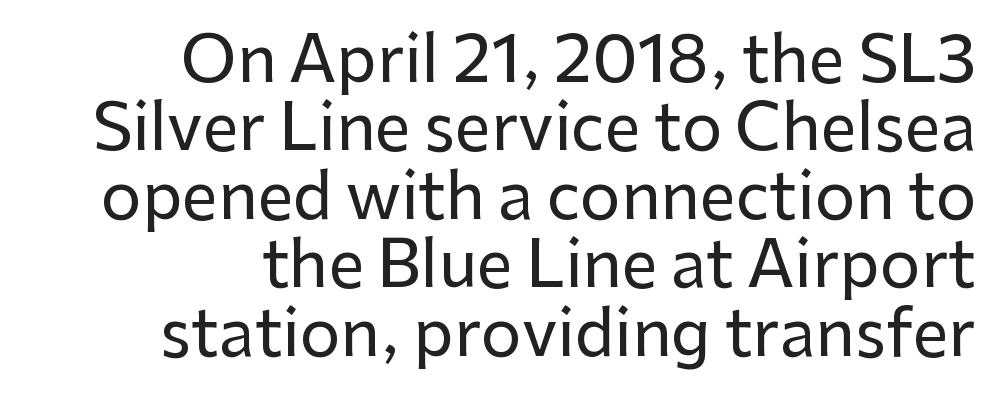
The space between consecutive lines is stingy. Has an underline been added? It has not. Is this a fixed-width face? No — the glyphs have proportional, varying widths. It's the straight-up-and-down kind of type.
